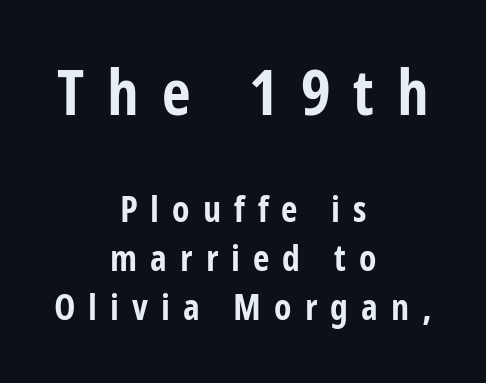
A dark, heavy texture on the line: the type is bold. Nope, no serifs anywhere on these letters. Summary of vertical rhythm: regular, with standard interline spacing. Block one is the big one; block two sits smaller underneath. This sample has the flowing, uneven cadence of proportional lettering.
